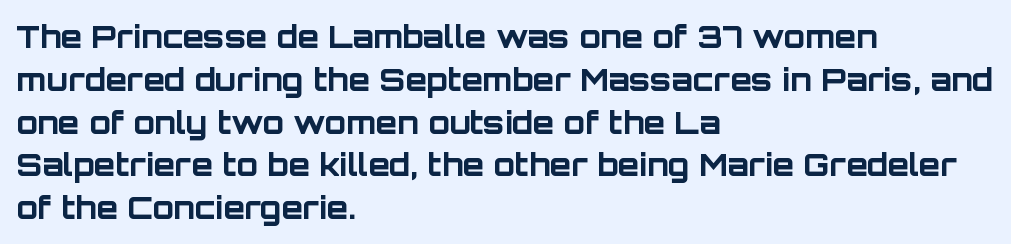
Nobody touched the tracking dial on this one. Character widths vary here, with narrow letters taking less room than wide ones. It's the straight-up-and-down kind of type. Serifs: no, the terminals of the letterforms are clean. Each row of text sits above clean, open space.
